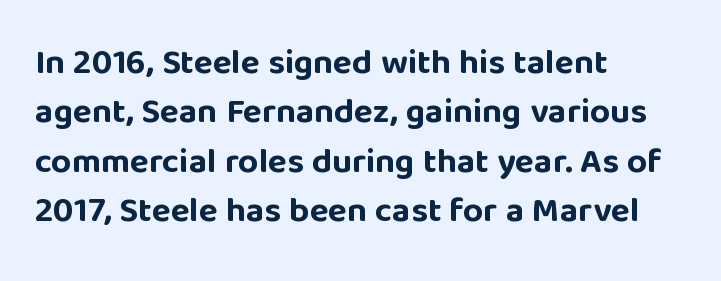
{"serif": "no", "italic": "no", "bold": "yes", "weight": "bold", "width": "normal", "stroke_contrast": "low", "x_height": "large", "monospaced": "no", "underline": "no", "align": "left", "line_spacing": "normal", "line_spacing_ratio": 1.41, "letter_spacing": "normal", "letter_spacing_em": 0.0, "glyph_px": 35}
